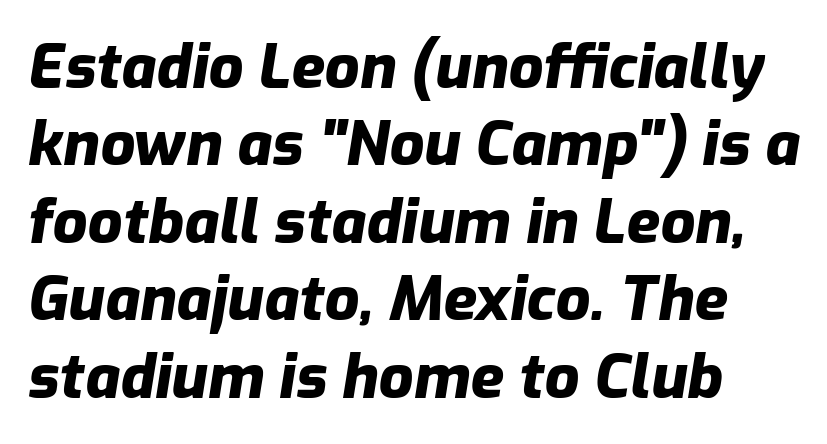
The image shows 61 px heavy type, italic (leaning right); set left-aligned, normal line spacing (1.27x), normal letter spacing, not underlined; low stroke contrast and a medium x-height.
